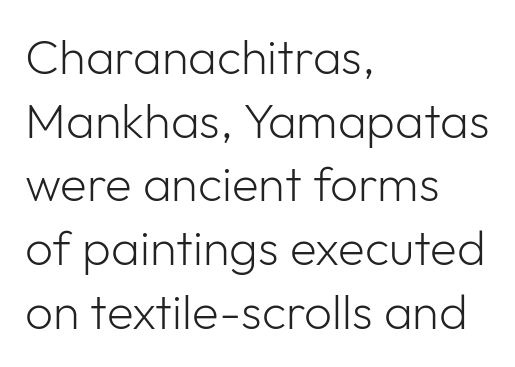
The image shows 49 px light sans-serif type, upright; set left-aligned, normal line spacing (1.3x), normal letter spacing, not underlined; low stroke contrast and a medium x-height.
